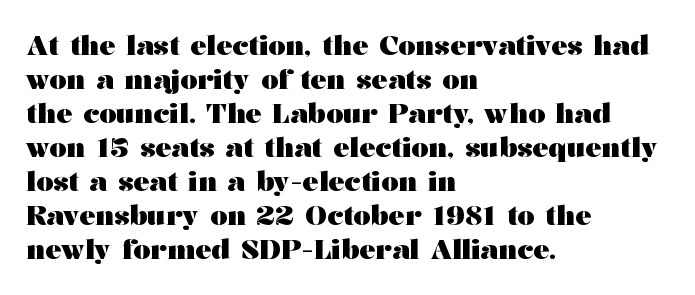
Q: Is the text bold? A: Yes.
Q: Is the text italic (slanted)? A: No, it is upright.
Q: Is the text underlined? A: No.
Q: How is the paragraph aligned? A: Left-aligned.
Q: Is the spacing between letters normal or unusually wide? A: Normal.
Q: Is the spacing between lines tight, normal or loose? A: Normal.
